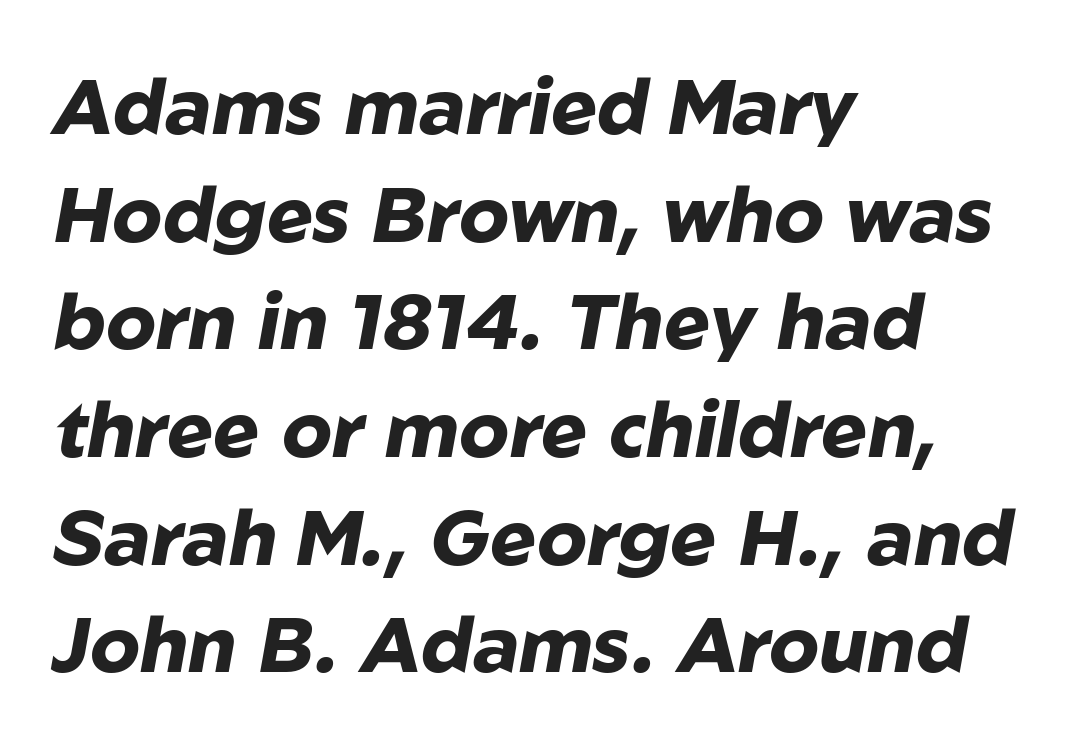
Q: Is the text bold? A: Yes.
Q: Is the text italic (slanted)? A: Yes, it leans right by about 10 degrees.
Q: Is the text underlined? A: No.
Q: How is the paragraph aligned? A: Left-aligned.
Q: Is the spacing between letters normal or unusually wide? A: Normal.
Q: Is the spacing between lines tight, normal or loose? A: Normal.
Q: Width (condensed, normal, or wide)? A: Normal.
Q: Stroke contrast? A: Low.
Q: x-height? A: Medium.
Q: Monospaced? A: No.
